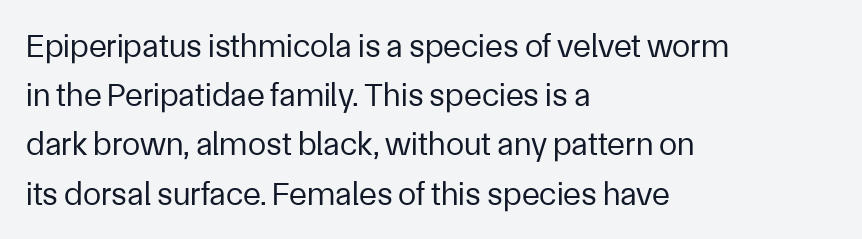
The image shows 33 px regular-weight sans-serif type, upright; set left-aligned, normal line spacing (1.49x), normal letter spacing, not underlined; low stroke contrast and a medium x-height.
